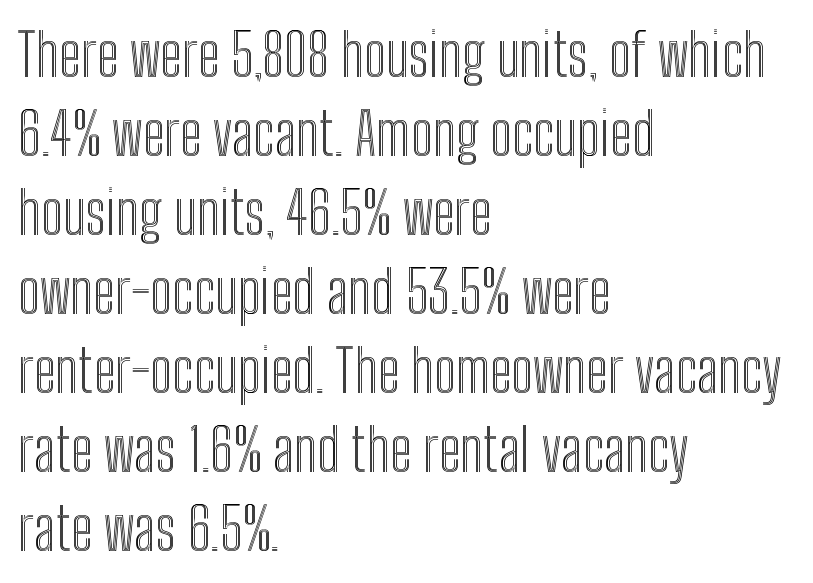
Q: Is the text italic (slanted)? A: No, it is upright.
Q: Is the text underlined? A: No.
Q: How is the paragraph aligned? A: Left-aligned.
Q: Is the spacing between letters normal or unusually wide? A: Normal.
Q: Is the spacing between lines tight, normal or loose? A: Normal.
Q: Width (condensed, normal, or wide)? A: Condensed.
Q: x-height? A: Medium.
Q: Monospaced? A: No.
